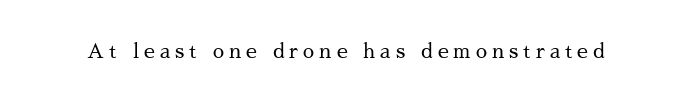
Q: Is the text bold? A: No.
Q: Is the text italic (slanted)? A: No, it is upright.
Q: Is the text underlined? A: No.
Q: Is the spacing between letters normal or unusually wide? A: Unusually wide.
